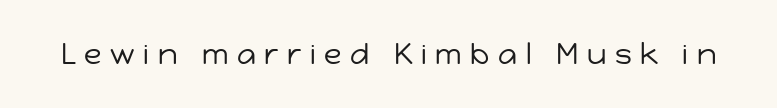
{"serif": "no", "italic": "no", "bold": "no", "weight": "regular", "width": "normal", "stroke_contrast": "low", "x_height": "medium", "monospaced": "no", "underline": "no", "letter_spacing": "wide", "letter_spacing_em": 0.3, "glyph_px": 29}
